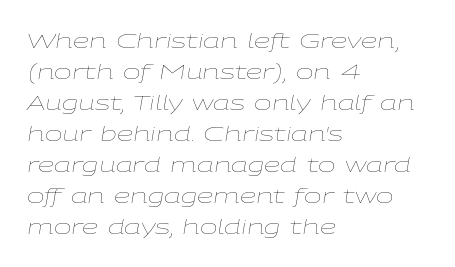
The text carries the slant typical of an italic or oblique font. Nothing unusual about the tracking: characters are spaced as the font intends. Lines of text with bare space underneath. Regarding leading, the lines here are spaced in the standard way. Heaviness? Minimal to ordinary, like unemphasized prose.
